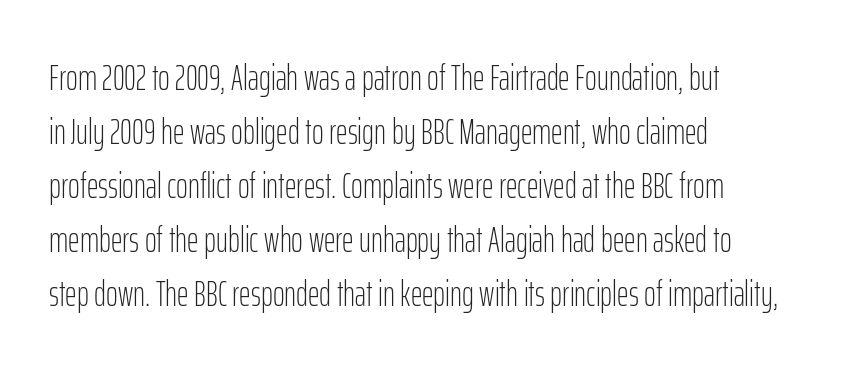
Q: Is the text bold? A: No.
Q: Is the text italic (slanted)? A: No, it is upright.
Q: Is the typeface a serif or a sans-serif typeface? A: Sans-serif.
Q: Is the text underlined? A: No.
Q: How is the paragraph aligned? A: Left-aligned.
Q: Is the spacing between letters normal or unusually wide? A: Normal.
Q: Is the spacing between lines tight, normal or loose? A: Normal.
Q: Width (condensed, normal, or wide)? A: Condensed.
Q: Stroke contrast? A: Low.
Q: x-height? A: Medium.
Q: Monospaced? A: No.
